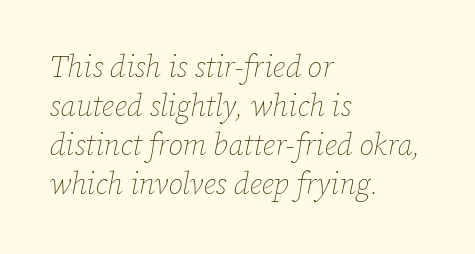
The letters advance in unequal steps, a hallmark of proportional type. Each row of text sits above clean, open space. Compared with a centered layout, this one pins lines to the left instead. Students, observe: this is what conventionally led text looks like. Inter-character spacing is left at the font's built-in metrics.
